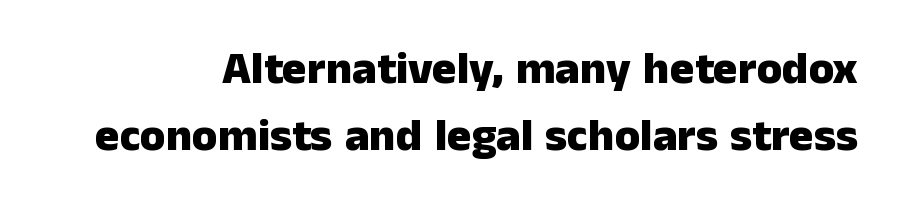
Q: Is the text bold? A: Yes.
Q: Is the text italic (slanted)? A: No, it is upright.
Q: Is the typeface a serif or a sans-serif typeface? A: Sans-serif.
Q: Is the text underlined? A: No.
Q: Is the spacing between letters normal or unusually wide? A: Normal.
Q: Is the spacing between lines tight, normal or loose? A: Normal.
Q: Width (condensed, normal, or wide)? A: Normal.
Q: Stroke contrast? A: Low.
Q: x-height? A: Medium.
Q: Monospaced? A: No.
